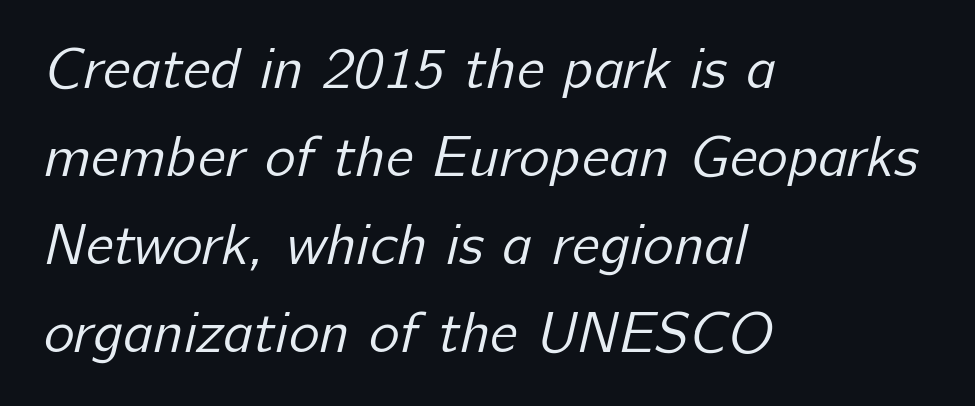
The image shows 58 px regular-weight sans-serif type; set left-aligned, normal line spacing (1.52x), normal letter spacing, not underlined; low stroke contrast and a medium x-height.
